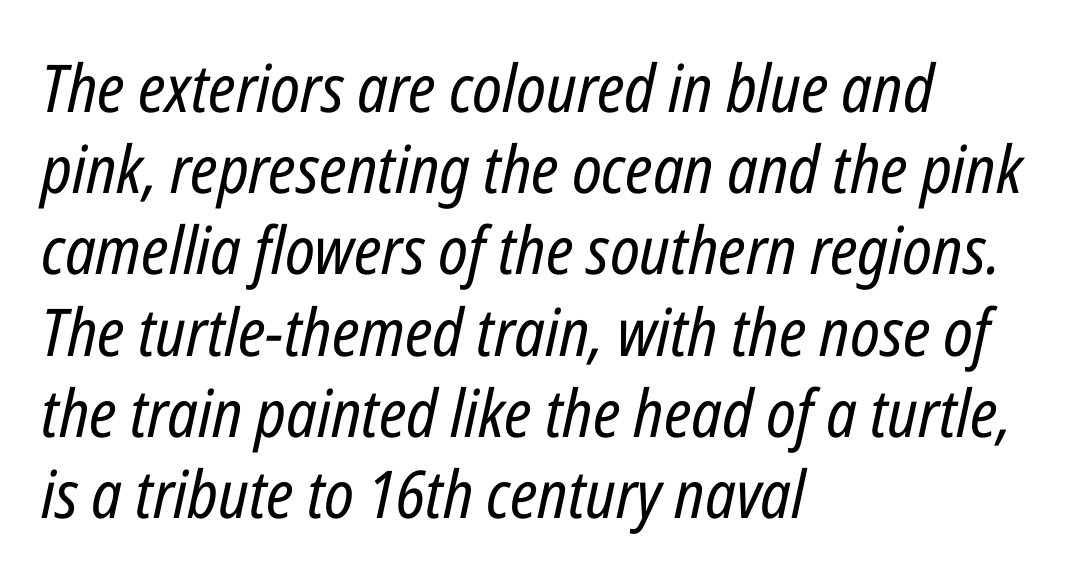
{"italic": "yes", "lean": "right", "slant_degrees": 12, "bold": "no", "weight": "regular", "width": "condensed", "stroke_contrast": "low", "x_height": "medium", "monospaced": "no", "underline": "no", "align": "left", "line_spacing_ratio": 1.23, "letter_spacing": "normal", "letter_spacing_em": 0.0, "glyph_px": 66}
